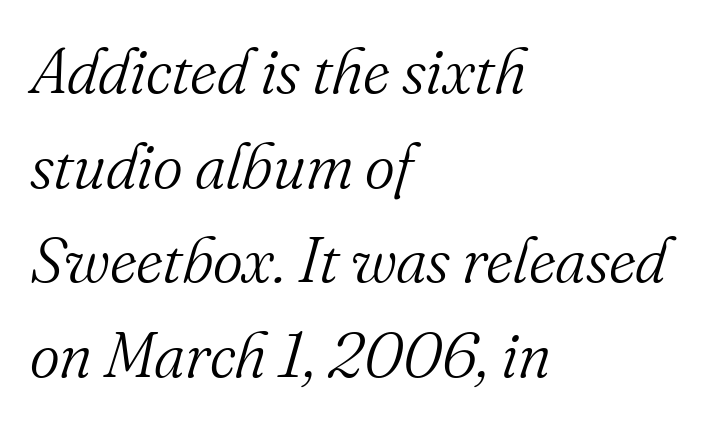
{"serif": "yes", "italic": "yes", "lean": "right", "slant_degrees": 16, "bold": "no", "weight": "light", "width": "normal", "stroke_contrast": "medium", "x_height": "small", "monospaced": "no", "underline": "no", "align": "left", "line_spacing": "normal", "line_spacing_ratio": 1.48, "letter_spacing": "normal", "letter_spacing_em": 0.0, "glyph_px": 64}
